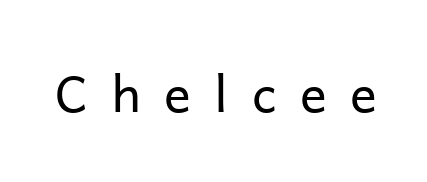
{"serif": "no", "italic": "no", "bold": "no", "weight": "regular", "width": "normal", "stroke_contrast": "low", "x_height": "medium", "monospaced": "no", "underline": "no", "letter_spacing": "wide", "letter_spacing_em": 0.47, "glyph_px": 50}
